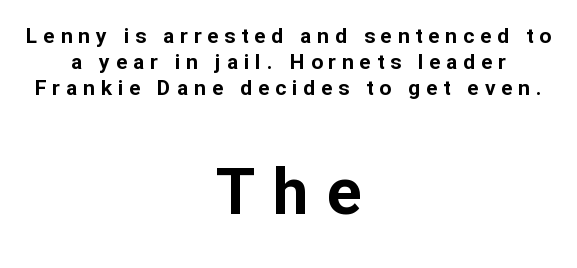
Plain, unruled lines of type. Varying glyph widths throughout — classic text-font behaviour. Is the block centered? Yes — each line is placed symmetrically about the middle. The passage shown has open, widely tracked lettering throughout.
